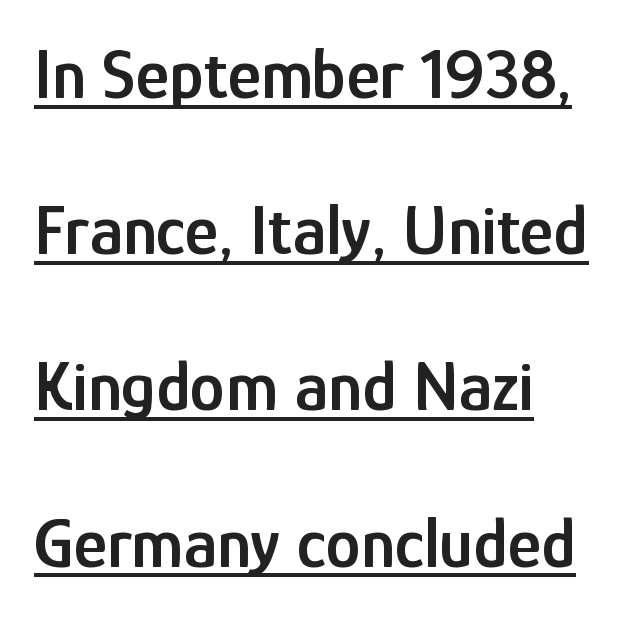
The image shows 71 px semibold, condensed sans-serif type, upright; set left-aligned, loose line spacing (2.2x), normal letter spacing, underlined; low stroke contrast and a medium x-height.
